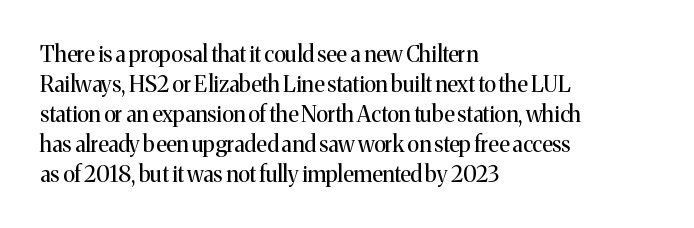
Q: Is the text bold? A: No.
Q: Is the text italic (slanted)? A: No, it is upright.
Q: Is the text underlined? A: No.
Q: How is the paragraph aligned? A: Left-aligned.
Q: Is the spacing between letters normal or unusually wide? A: Normal.
Q: Is the spacing between lines tight, normal or loose? A: Normal.
